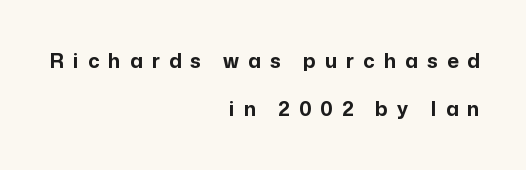
Short and long lines alike share a common ending point at right. The foot of each line stays bare and open. Display-style spreading of the glyphs; the letterfit is very open. Typesetter's note: full bold, strokes at maximum text heaviness. Unlike italic type, these characters show no tilt at all.
